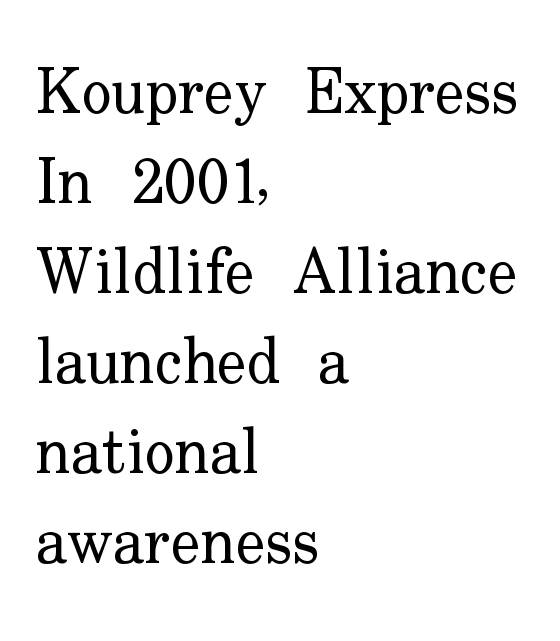
{"serif": "yes", "italic": "no", "bold": "no", "weight": "regular", "width": "normal", "stroke_contrast": "low", "x_height": "small", "monospaced": "no", "underline": "no", "align": "left", "line_spacing": "normal", "line_spacing_ratio": 1.43, "letter_spacing": "normal", "letter_spacing_em": 0.0, "glyph_px": 63}
